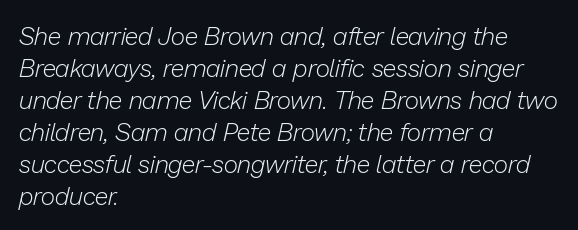
{"italic": "yes", "lean": "right", "slant_degrees": 13, "bold": "no", "underline": "no", "align": "left", "line_spacing": "normal", "line_spacing_ratio": 1.28, "letter_spacing": "normal", "letter_spacing_em": 0.0, "glyph_px": 25}
